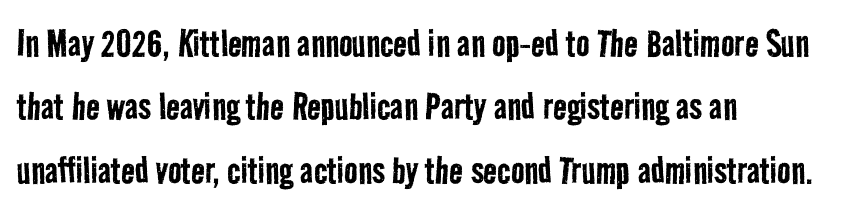
The image shows 45 px regular-weight, condensed sans-serif type; set left-aligned, normal line spacing (1.41x), normal letter spacing, not underlined; low stroke contrast and a medium x-height.
